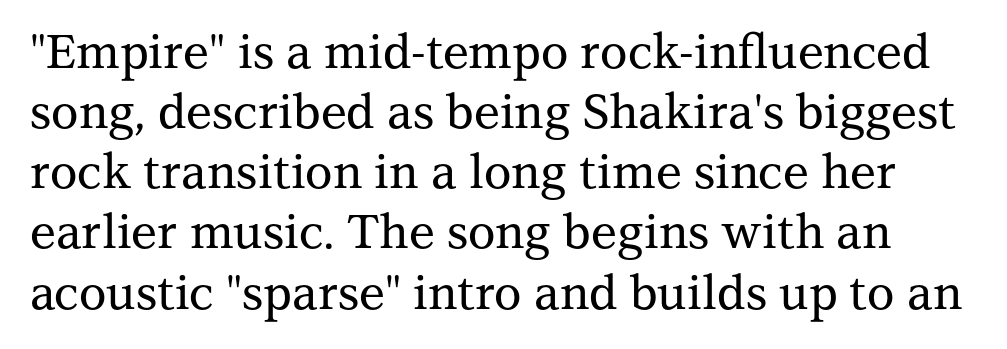
Unlike a clean sans, this face finishes its strokes with serifs. Rule under the text: the space is simply empty. Leading: standard. How are the letters spaced? Ordinarily, with no added tracking.
